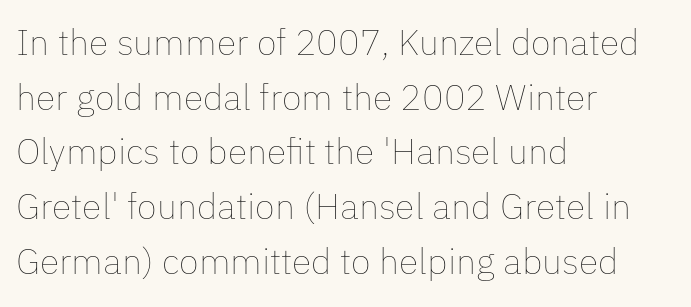
{"italic": "no", "bold": "no", "weight": "thin", "width": "normal", "stroke_contrast": "low", "x_height": "medium", "monospaced": "no", "underline": "no", "align": "left", "line_spacing": "normal", "line_spacing_ratio": 1.52, "letter_spacing": "normal", "letter_spacing_em": 0.0, "glyph_px": 36}
